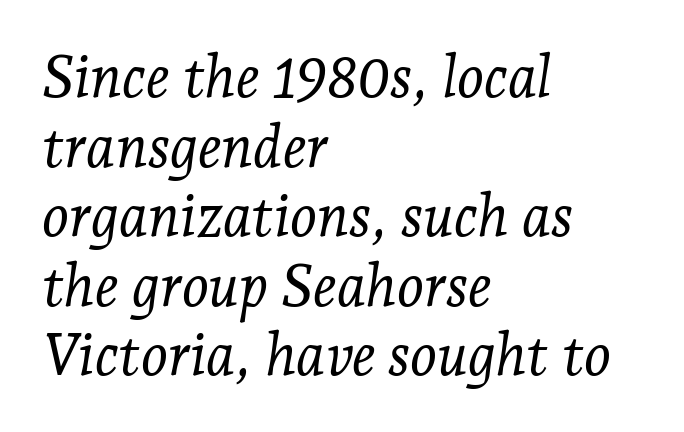
The rendering uses natural spacing where letterforms have individual widths. The horizontal fit of the characters is conventional and even. Is the stroke heavy? The answer is a plain regular-or-lighter. The zone under the glyphs is completely vacant. Would a proofreader flag this as italicized? Yes.
